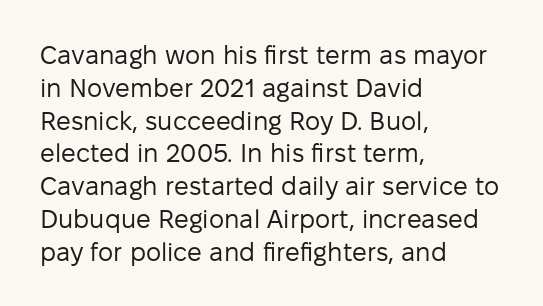
Q: Is the text bold? A: No.
Q: Is the text italic (slanted)? A: No, it is upright.
Q: Is the text underlined? A: No.
Q: How is the paragraph aligned? A: Left-aligned.
Q: Is the spacing between letters normal or unusually wide? A: Normal.
Q: Is the spacing between lines tight, normal or loose? A: Normal.
